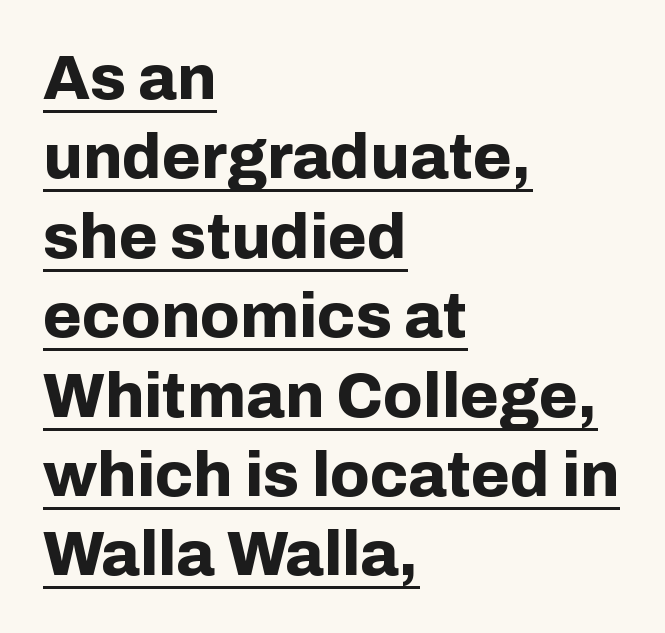
Classification — sans serif. The lettering stays uniformly vertical, giving the passage a roman look. The horizontal fit of the characters is conventional and even. The passage shown is typed in a proportional face where columns would drift.
